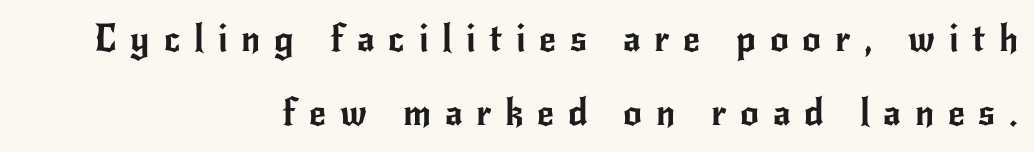
The image shows 37 px sans-serif type, upright; set right-aligned, loose line spacing (2.0x), unusually wide letter spacing (+0.37 em), not underlined; low stroke contrast and a small x-height.
